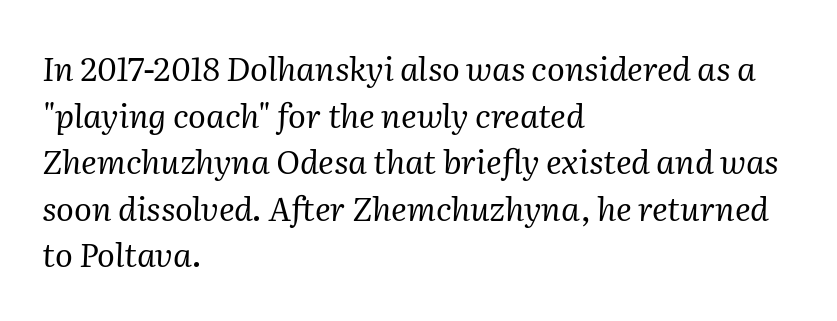
{"serif": "yes", "italic": "yes", "lean": "right", "slant_degrees": 2, "bold": "no", "weight": "regular", "width": "normal", "stroke_contrast": "medium", "x_height": "medium", "monospaced": "no", "underline": "no", "align": "left", "line_spacing": "normal", "line_spacing_ratio": 1.41, "letter_spacing": "normal", "letter_spacing_em": 0.0, "glyph_px": 33}
